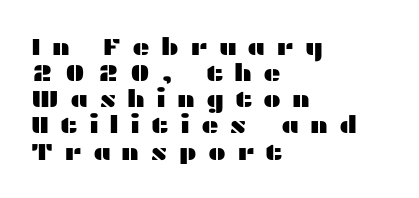
Q: Is the text italic (slanted)? A: No, it is upright.
Q: Is the text underlined? A: No.
Q: How is the paragraph aligned? A: Left-aligned.
Q: Is the spacing between letters normal or unusually wide? A: Unusually wide.
Q: Is the spacing between lines tight, normal or loose? A: Tight.
